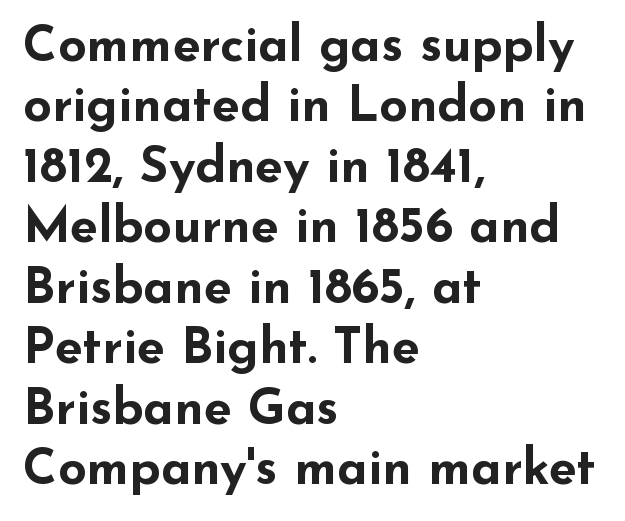
The image shows 50 px bold, wide sans-serif type, upright; set left-aligned, line spacing 1.21x, normal letter spacing, not underlined; low stroke contrast and a small x-height.
